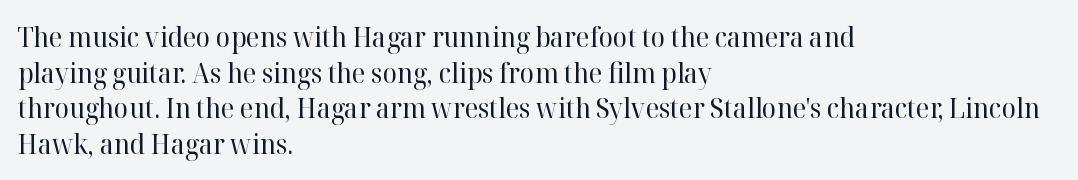
Notice how descenders clear the ascenders below comfortably — that's standard leading. Rule under the text: the space is simply empty. This rendering uses left alignment, leaving the right contour irregular. The type sits square on the baseline with zero lean. The font sits on the lighter half of the weight spectrum, regular included. The gaps between neighbouring characters are ordinary and unremarkable.
